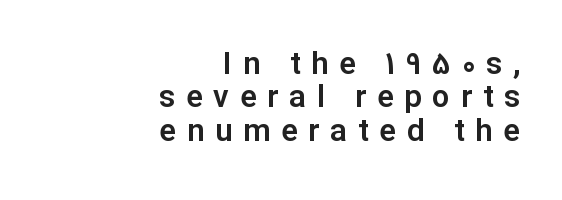
Q: Is the text italic (slanted)? A: No, it is upright.
Q: Is the typeface a serif or a sans-serif typeface? A: Sans-serif.
Q: Is the text underlined? A: No.
Q: How is the paragraph aligned? A: Right-aligned.
Q: Is the spacing between letters normal or unusually wide? A: Unusually wide.
Q: Is the spacing between lines tight, normal or loose? A: Tight.
Q: Width (condensed, normal, or wide)? A: Normal.
Q: Stroke contrast? A: Low.
Q: x-height? A: Medium.
Q: Monospaced? A: No.
